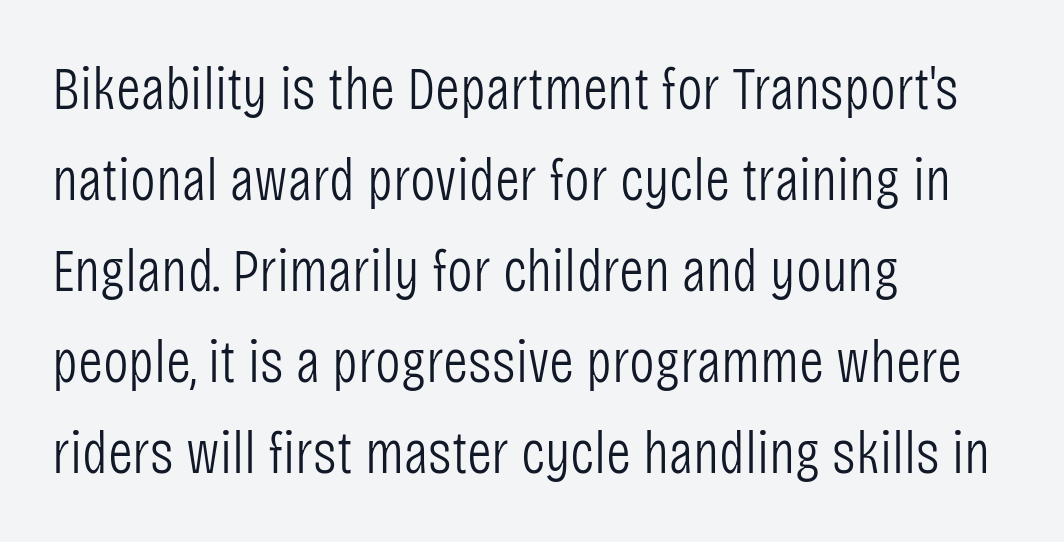
{"serif": "no", "italic": "no", "bold": "no", "weight": "light", "width": "condensed", "stroke_contrast": "low", "x_height": "large", "monospaced": "no", "underline": "no", "align": "left", "line_spacing": "normal", "line_spacing_ratio": 1.49, "letter_spacing": "normal", "letter_spacing_em": 0.0, "glyph_px": 61}
